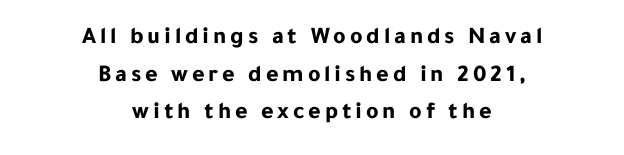
The image shows 24 px bold type, upright; set centered, normal line spacing (1.57x), not underlined.
